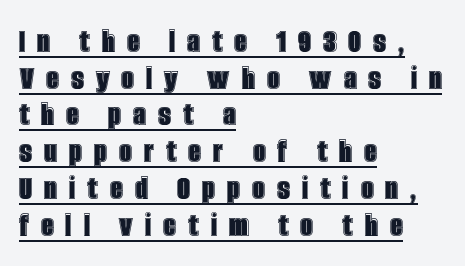
Q: Is the text italic (slanted)? A: No, it is upright.
Q: Is the text underlined? A: Yes.
Q: How is the paragraph aligned? A: Left-aligned.
Q: Is the spacing between letters normal or unusually wide? A: Unusually wide.
Q: Is the spacing between lines tight, normal or loose? A: Tight.
Q: Width (condensed, normal, or wide)? A: Condensed.
Q: x-height? A: Large.
Q: Monospaced? A: No.
